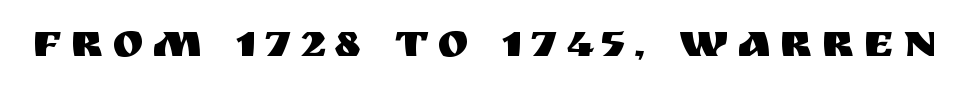
Think of a printed novel: that variable character pitch is what you see here. Look at the bottom of the vertical strokes: they stop flat, with no serifs. Posture: upright roman. Unmarked baselines from the first word to the last.
